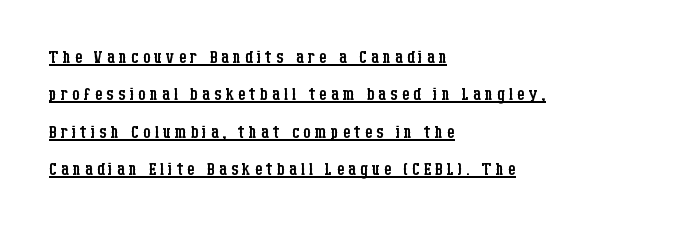
{"italic": "no", "bold": "no", "underline": "yes", "align": "left", "line_spacing": "normal", "line_spacing_ratio": 1.56, "glyph_px": 24}
